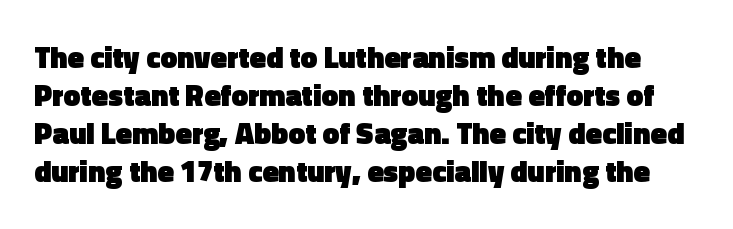
The rendering keeps characters at their native spacing. Does the type have serifs? No, each stem ends abruptly. Tall strokes in this sample are plumb rather than angled. The face used here is proportionally spaced, like ordinary book or web type. A dark, heavy texture on the line: the type is bold. Baseline-to-baseline distance is the conventional proportion of letter height.
